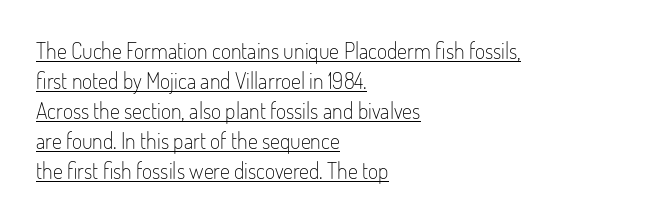
{"italic": "no", "bold": "no", "underline": "yes", "align": "left", "line_spacing": "normal", "line_spacing_ratio": 1.36, "letter_spacing": "normal", "letter_spacing_em": 0.0, "glyph_px": 22}
